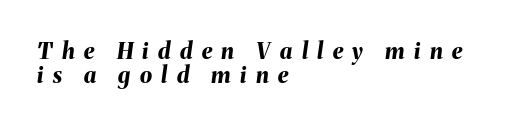
Q: Is the text bold? A: Yes.
Q: Is the text italic (slanted)? A: Yes, it leans right by about 8 degrees.
Q: Is the text underlined? A: No.
Q: How is the paragraph aligned? A: Left-aligned.
Q: Is the spacing between letters normal or unusually wide? A: Unusually wide.
Q: Is the spacing between lines tight, normal or loose? A: Tight.
